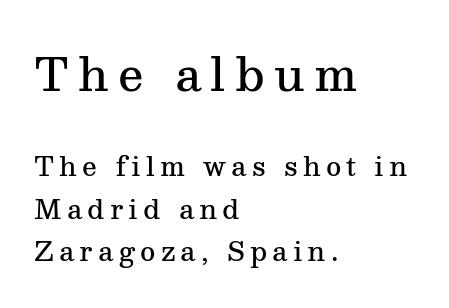
Q: Is the text bold? A: Semi-bold.
Q: Is the text italic (slanted)? A: No, it is upright.
Q: Is the typeface a serif or a sans-serif typeface? A: Serif.
Q: Is the text underlined? A: No.
Q: How is the paragraph aligned? A: Left-aligned.
Q: Is the spacing between letters normal or unusually wide? A: Unusually wide.
Q: Is the spacing between lines tight, normal or loose? A: Normal.
Q: Which block of text is set in a larger size, the first (top) or the second (bottom)? A: The first (top) one.
Q: Width (condensed, normal, or wide)? A: Normal.
Q: Stroke contrast? A: Medium.
Q: x-height? A: Medium.
Q: Monospaced? A: No.
